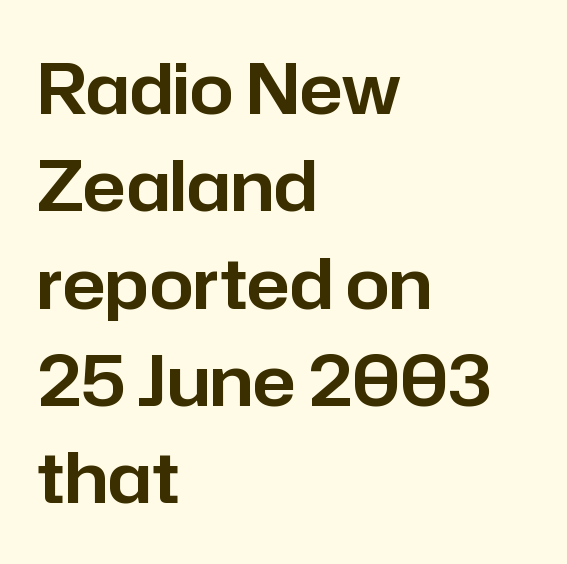
Q: Is the text italic (slanted)? A: No, it is upright.
Q: Is the typeface a serif or a sans-serif typeface? A: Sans-serif.
Q: Is the text underlined? A: No.
Q: How is the paragraph aligned? A: Left-aligned.
Q: Is the spacing between letters normal or unusually wide? A: Normal.
Q: Is the spacing between lines tight, normal or loose? A: Normal.
Q: Width (condensed, normal, or wide)? A: Normal.
Q: Stroke contrast? A: Low.
Q: x-height? A: Medium.
Q: Monospaced? A: No.
